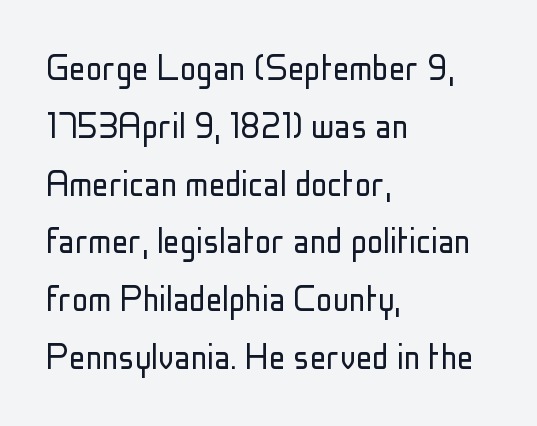
The image shows 41 px light, condensed sans-serif type, upright; set left-aligned, normal line spacing (1.41x), normal letter spacing, not underlined; low stroke contrast and a medium x-height.
